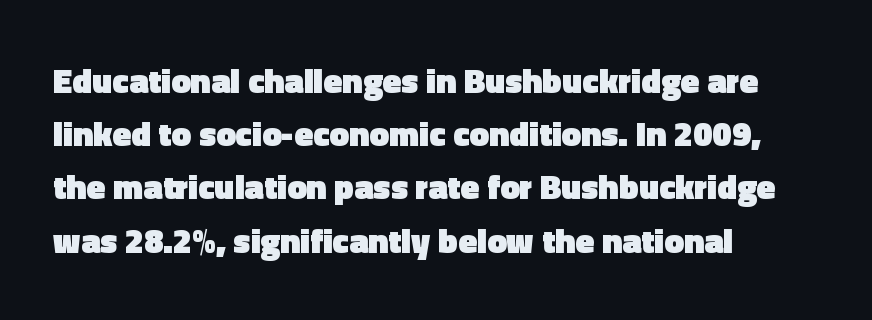
A clean baseline with only descenders dipping below it. Every character sits straight up, as roman type does. Type style note: lacks serifs. A student would call this left alignment; a typographer would say flush left, rag right. Successive baselines arrive at the customary interval. The rendering keeps characters at their native spacing.
